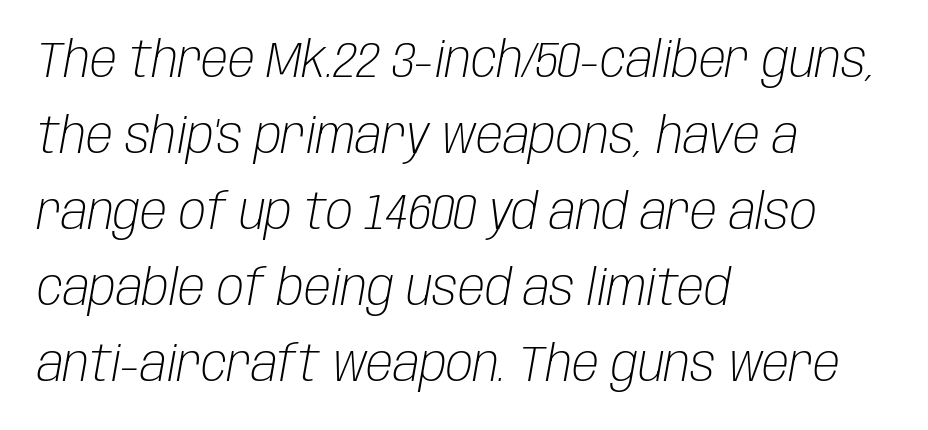
The image shows 50 px light, condensed type, italic (leaning right); set left-aligned, normal line spacing (1.52x), normal letter spacing, not underlined; low stroke contrast and a large x-height.
